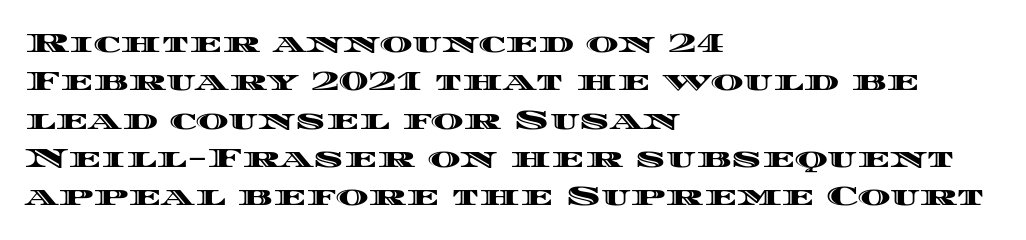
{"italic": "no", "width": "wide", "x_height": "large", "monospaced": "no", "underline": "no", "align": "left", "line_spacing": "normal", "line_spacing_ratio": 1.37, "letter_spacing": "normal", "letter_spacing_em": 0.0, "glyph_px": 28}
